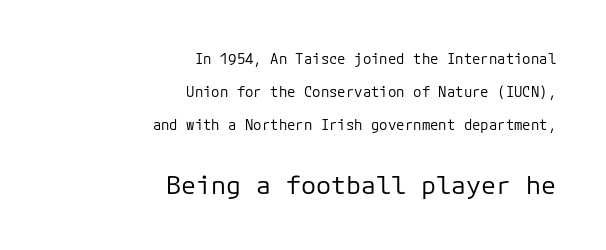
The image shows 25 px text type, upright; set right-aligned, loose line spacing (2.35x), normal letter spacing, not underlined; the second (bottom) block is 1.79x larger.
